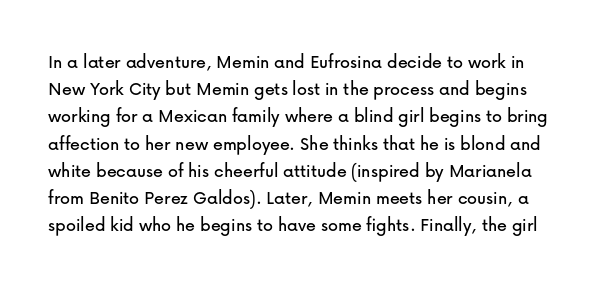
The image shows 20 px text type, upright; set normal line spacing (1.36x), normal letter spacing, not underlined.
